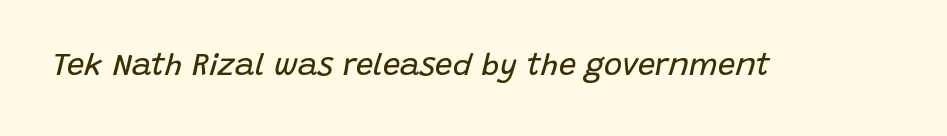
{"italic": "yes", "lean": "right", "slant_degrees": 15, "bold": "no", "weight": "regular", "width": "normal", "stroke_contrast": "low", "x_height": "large", "monospaced": "no", "underline": "no", "letter_spacing": "normal", "letter_spacing_em": 0.0, "glyph_px": 31}
